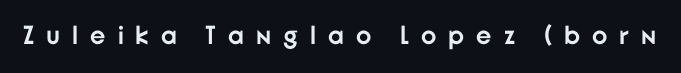
{"italic": "no", "bold": "yes", "underline": "no", "letter_spacing": "wide", "letter_spacing_em": 0.46, "glyph_px": 26}
